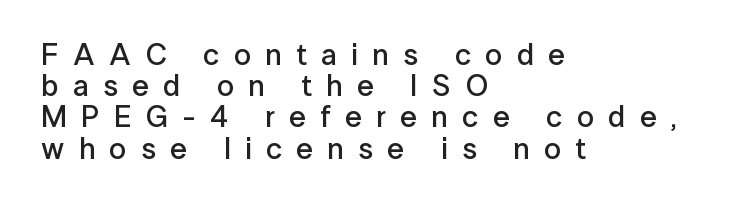
Q: Is the text bold? A: Semi-bold.
Q: Is the text italic (slanted)? A: No, it is upright.
Q: Is the typeface a serif or a sans-serif typeface? A: Sans-serif.
Q: Is the text underlined? A: No.
Q: How is the paragraph aligned? A: Left-aligned.
Q: Is the spacing between letters normal or unusually wide? A: Unusually wide.
Q: Is the spacing between lines tight, normal or loose? A: Tight.
Q: Width (condensed, normal, or wide)? A: Normal.
Q: Stroke contrast? A: Low.
Q: x-height? A: Medium.
Q: Monospaced? A: No.
